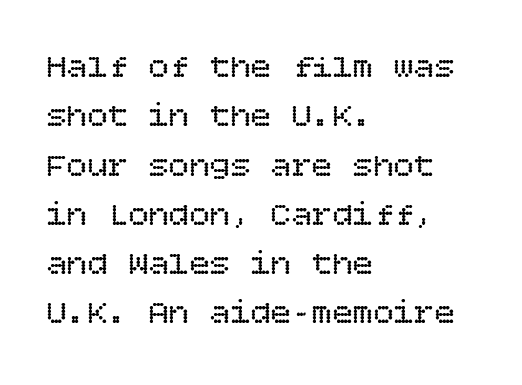
{"italic": "no", "bold": "no", "weight": "regular", "width": "normal", "stroke_contrast": "low", "x_height": "large", "underline": "no", "align": "left", "line_spacing": "normal", "line_spacing_ratio": 1.45, "letter_spacing": "normal", "letter_spacing_em": 0.0, "glyph_px": 34}
